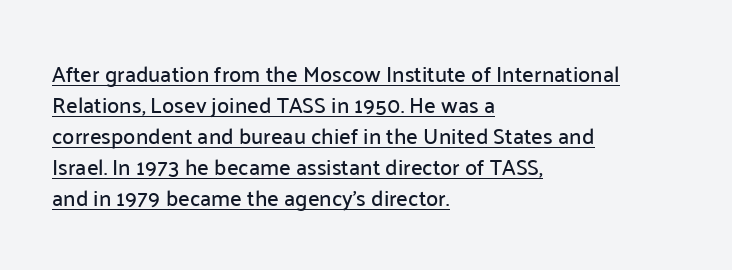
The image shows 22 px text type, upright; set left-aligned, normal line spacing (1.41x), normal letter spacing, underlined.
